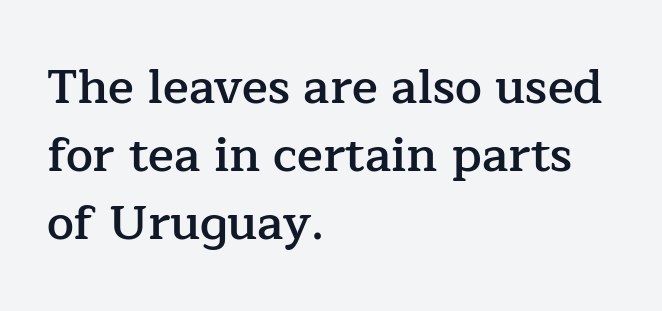
Q: Is the text bold? A: Semi-bold.
Q: Is the text italic (slanted)? A: No, it is upright.
Q: Is the typeface a serif or a sans-serif typeface? A: Serif.
Q: Is the text underlined? A: No.
Q: How is the paragraph aligned? A: Left-aligned.
Q: Is the spacing between letters normal or unusually wide? A: Normal.
Q: Is the spacing between lines tight, normal or loose? A: Normal.
Q: Width (condensed, normal, or wide)? A: Normal.
Q: Stroke contrast? A: Low.
Q: x-height? A: Medium.
Q: Monospaced? A: No.
